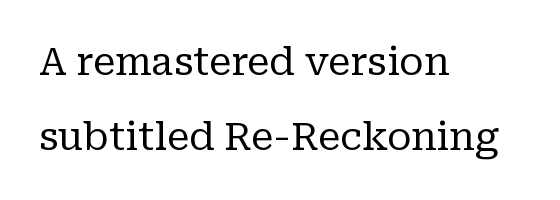
Here the glyphs are tracked normally, forming tight word shapes. Typeset ragged right — the left edge is the straight one. Character widths vary here, with narrow letters taking less room than wide ones. Italic: no, the glyphs are upright roman. Heft: none added — not bold. Regarding serifs, this sample has them.
